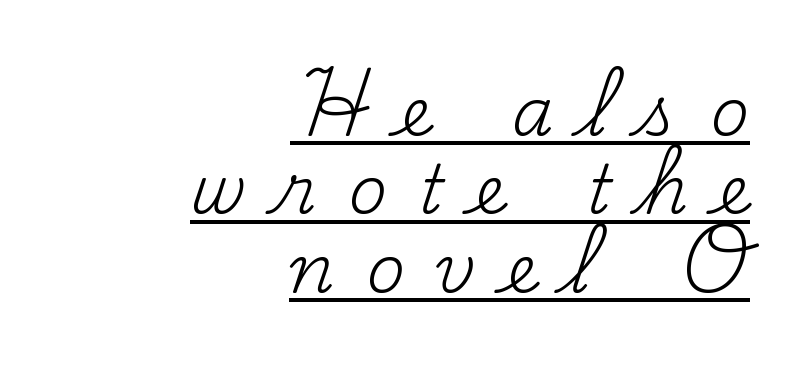
The rendered words wear a rule along their underside. In terms of letterform style, serifs are clearly present. The line texture is sparse and dotted thanks to wide tracking. Nothing heavy about these letters — not bold at all. These lines are rendered in a variable-pitch font.
